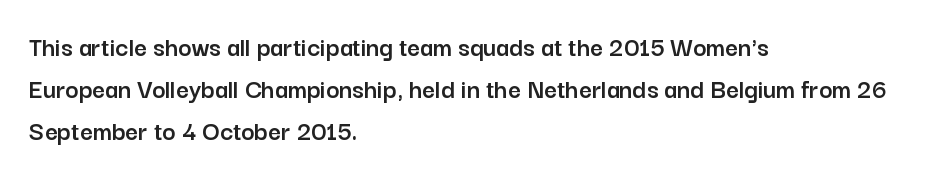
Q: Is the text italic (slanted)? A: No, it is upright.
Q: Is the typeface a serif or a sans-serif typeface? A: Sans-serif.
Q: Is the text underlined? A: No.
Q: How is the paragraph aligned? A: Left-aligned.
Q: Is the spacing between letters normal or unusually wide? A: Normal.
Q: Is the spacing between lines tight, normal or loose? A: Normal.
Q: Width (condensed, normal, or wide)? A: Normal.
Q: Stroke contrast? A: Low.
Q: x-height? A: Medium.
Q: Monospaced? A: No.
